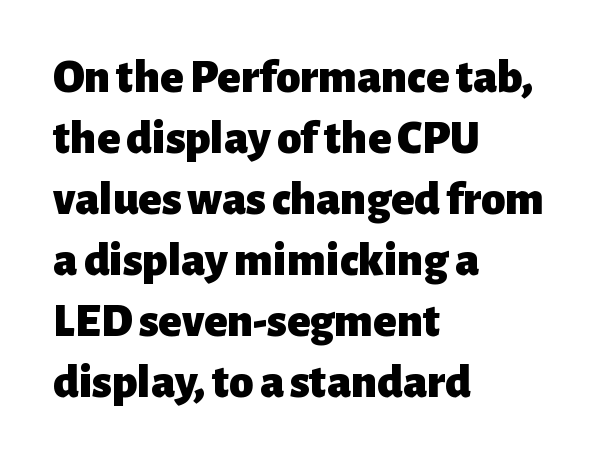
{"serif": "no", "italic": "no", "bold": "yes", "weight": "heavy", "width": "normal", "stroke_contrast": "low", "x_height": "medium", "monospaced": "no", "underline": "no", "align": "left", "line_spacing": "normal", "line_spacing_ratio": 1.27, "letter_spacing": "normal", "letter_spacing_em": 0.0, "glyph_px": 48}
